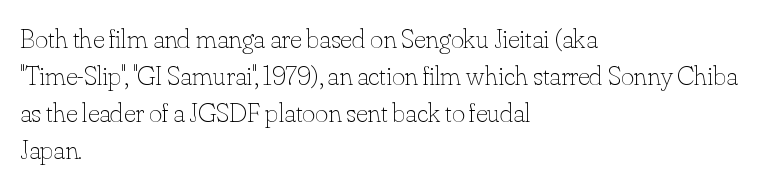
Q: Is the text bold? A: No.
Q: Is the text italic (slanted)? A: No, it is upright.
Q: Is the text underlined? A: No.
Q: How is the paragraph aligned? A: Left-aligned.
Q: Is the spacing between letters normal or unusually wide? A: Normal.
Q: Is the spacing between lines tight, normal or loose? A: Normal.
Q: Width (condensed, normal, or wide)? A: Normal.
Q: Stroke contrast? A: Low.
Q: x-height? A: Small.
Q: Monospaced? A: No.
